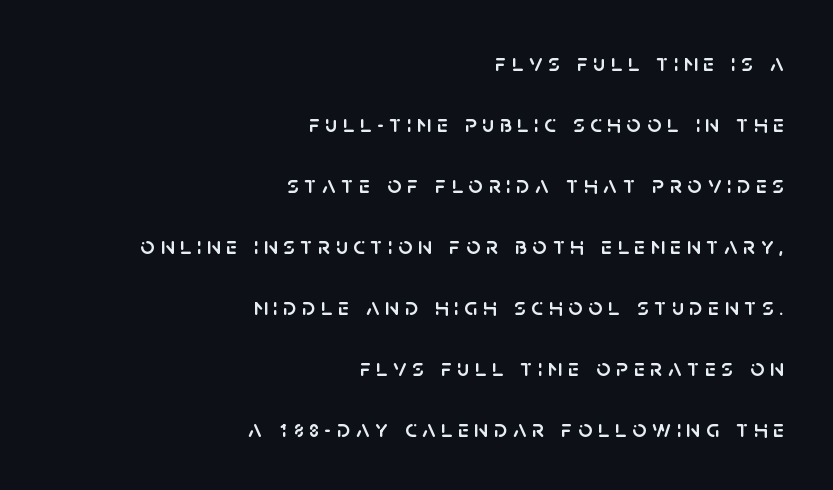
Q: Is the text italic (slanted)? A: No, it is upright.
Q: Is the text underlined? A: No.
Q: How is the paragraph aligned? A: Right-aligned.
Q: Is the spacing between letters normal or unusually wide? A: Unusually wide.
Q: Is the spacing between lines tight, normal or loose? A: Loose.
